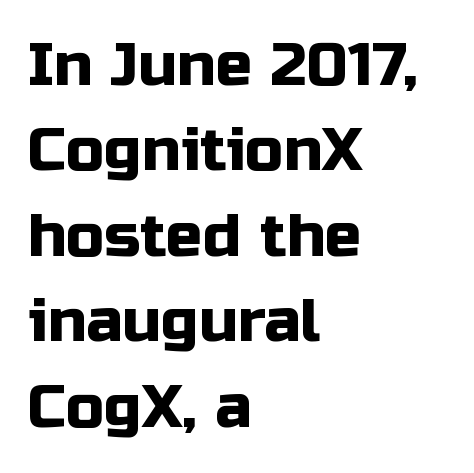
A typesetter would label this face a sans. These lines keep a tight, regular rhythm from letter to letter. Leading: standard. Spacing verdict: proportional, widths tailored to each character.
